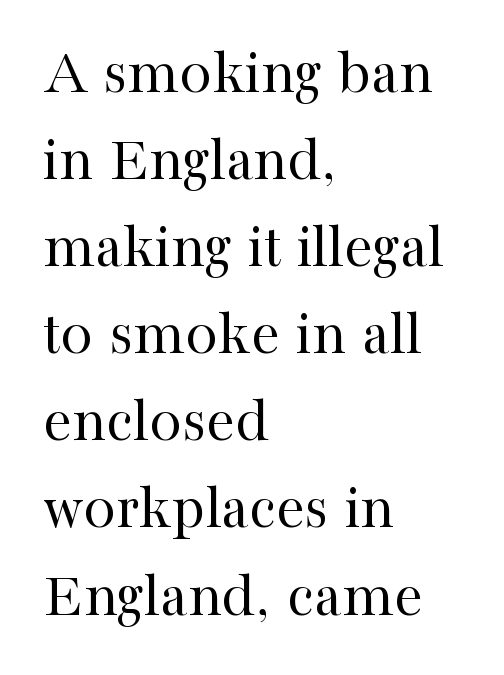
Q: Is the text bold? A: No.
Q: Is the text italic (slanted)? A: No, it is upright.
Q: Is the typeface a serif or a sans-serif typeface? A: Serif.
Q: Is the text underlined? A: No.
Q: How is the paragraph aligned? A: Left-aligned.
Q: Is the spacing between letters normal or unusually wide? A: Normal.
Q: Is the spacing between lines tight, normal or loose? A: Normal.
Q: Width (condensed, normal, or wide)? A: Normal.
Q: Stroke contrast? A: High.
Q: x-height? A: Medium.
Q: Monospaced? A: No.
